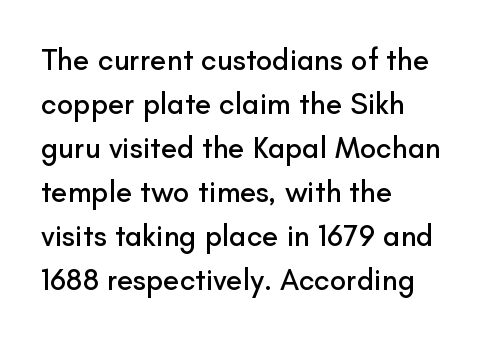
The image shows 30 px sans-serif type, upright; set left-aligned, normal line spacing (1.47x), normal letter spacing, not underlined; low stroke contrast and a small x-height.
